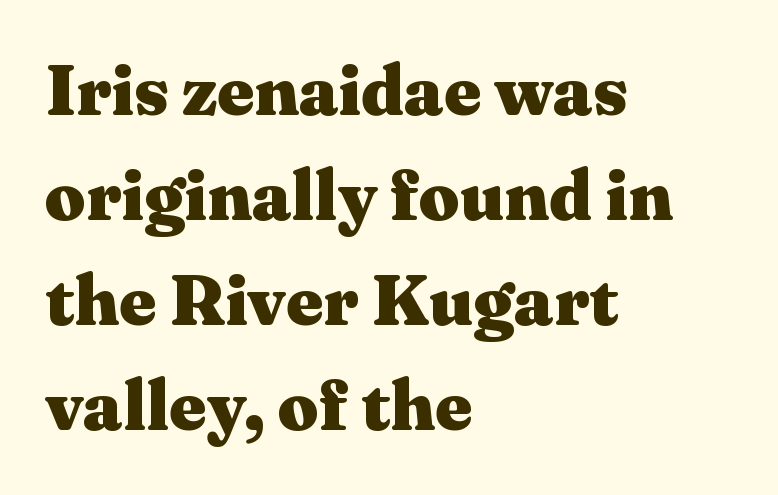
The lettering holds an erect, upright posture throughout. Default kerning and tracking; the words read as compact shapes. No word sits above an underline. The face used here has the dense, thick strokes of a bold.
